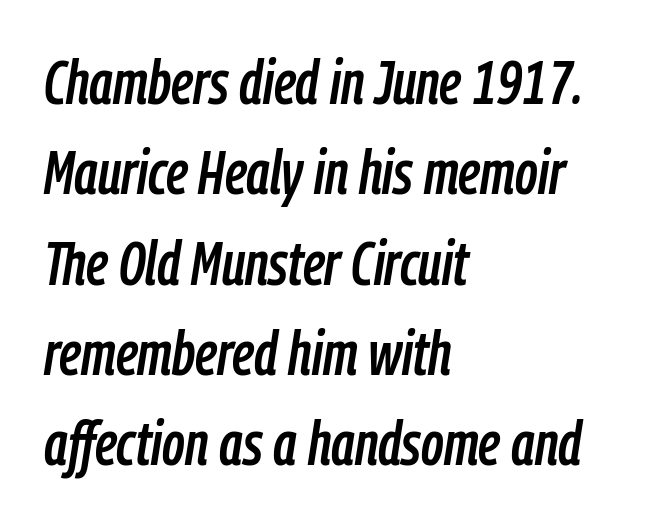
The image shows 61 px condensed type, italic (leaning right); set left-aligned, normal line spacing (1.48x), normal letter spacing, not underlined; low stroke contrast and a medium x-height.
